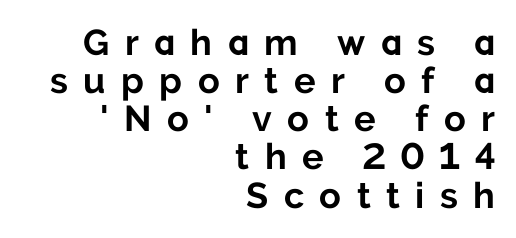
Q: Is the text bold? A: Yes.
Q: Is the text italic (slanted)? A: No, it is upright.
Q: Is the typeface a serif or a sans-serif typeface? A: Sans-serif.
Q: Is the text underlined? A: No.
Q: How is the paragraph aligned? A: Right-aligned.
Q: Is the spacing between letters normal or unusually wide? A: Unusually wide.
Q: Is the spacing between lines tight, normal or loose? A: Tight.
Q: Width (condensed, normal, or wide)? A: Normal.
Q: Stroke contrast? A: Low.
Q: x-height? A: Medium.
Q: Monospaced? A: No.
